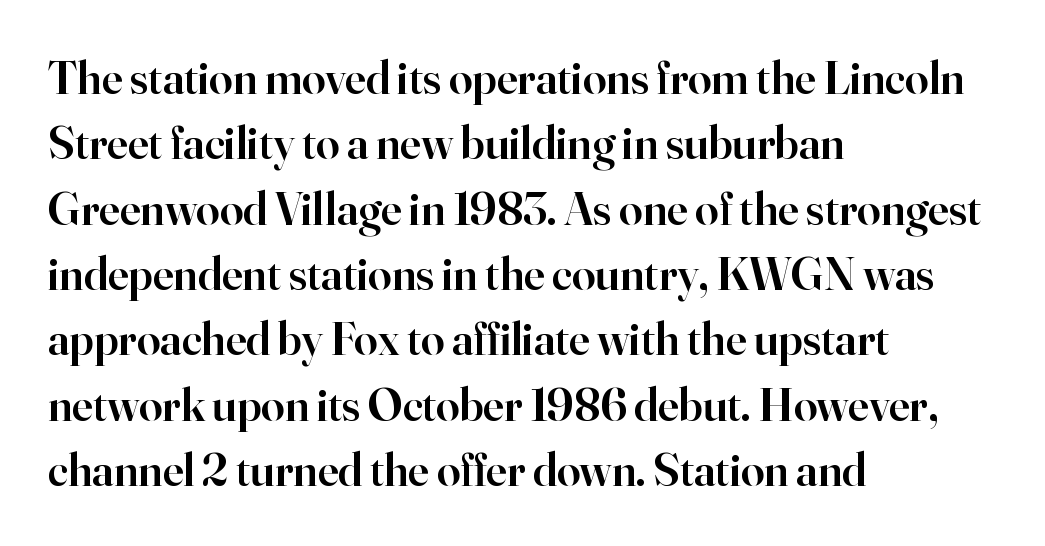
The image shows 47 px semibold serif type, upright; set left-aligned, normal line spacing (1.39x), normal letter spacing, not underlined; high stroke contrast and a small x-height.
